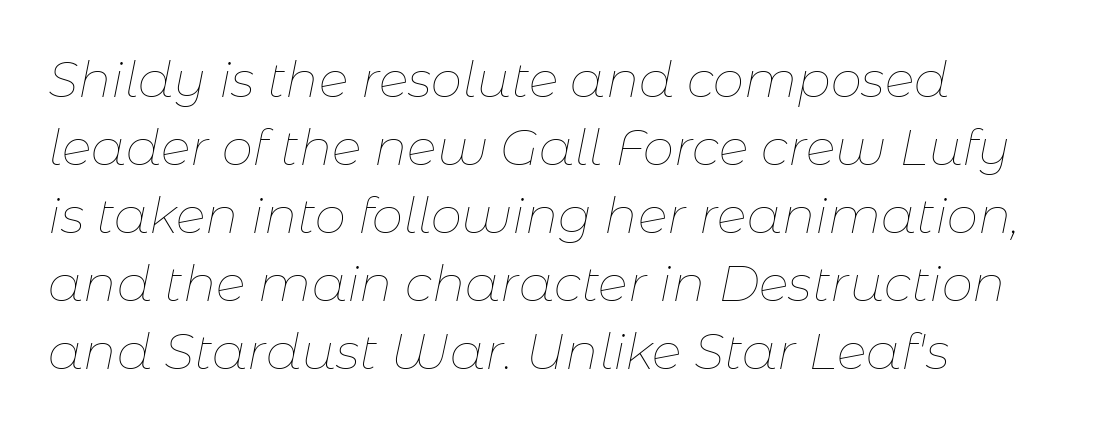
{"italic": "yes", "lean": "right", "slant_degrees": 11, "bold": "no", "weight": "thin", "width": "normal", "stroke_contrast": "low", "x_height": "medium", "monospaced": "no", "underline": "no", "align": "left", "line_spacing": "normal", "line_spacing_ratio": 1.36, "letter_spacing": "normal", "letter_spacing_em": 0.0, "glyph_px": 50}
